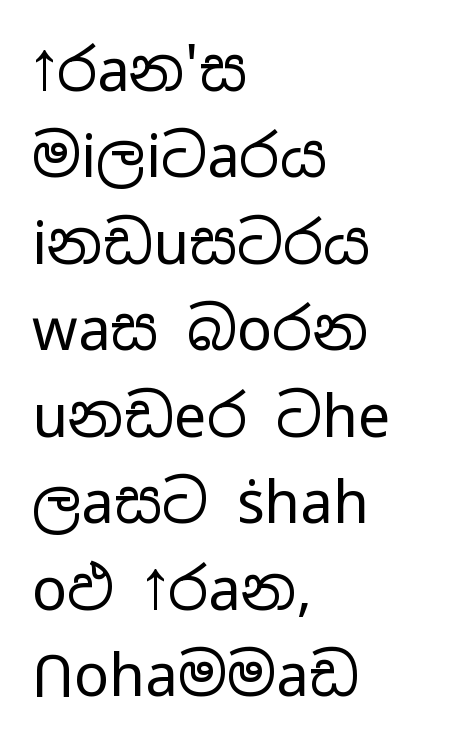
{"serif": "no", "italic": "no", "bold": "no", "weight": "regular", "width": "wide", "stroke_contrast": "low", "x_height": "medium", "monospaced": "no", "underline": "no", "align": "left", "line_spacing": "normal", "line_spacing_ratio": 1.49, "letter_spacing": "normal", "letter_spacing_em": 0.0, "glyph_px": 58}
